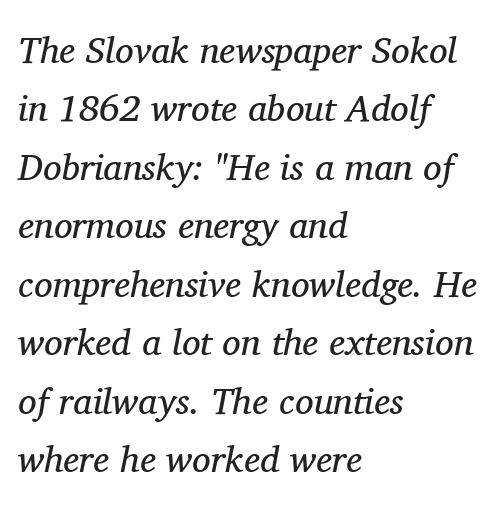
Rule under the text: the space is simply empty. Is this a sans? No — the strokes have serifs. The line texture is even and compact thanks to regular tracking. The letterforms sit at book weight or below. Teacher's note: observe the even left margin — that is flush-left alignment.
